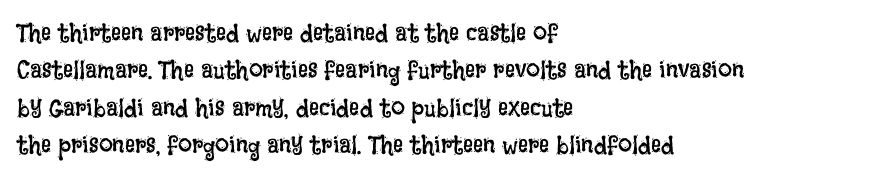
{"italic": "no", "bold": "no", "underline": "no", "align": "left", "line_spacing": "normal", "line_spacing_ratio": 1.5, "letter_spacing": "normal", "letter_spacing_em": 0.0, "glyph_px": 25}
